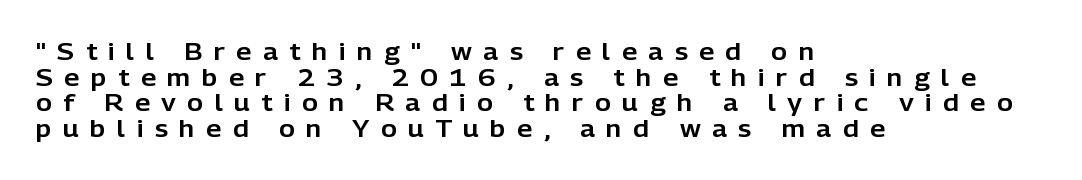
Q: Is the text italic (slanted)? A: No, it is upright.
Q: Is the text underlined? A: No.
Q: How is the paragraph aligned? A: Left-aligned.
Q: Is the spacing between letters normal or unusually wide? A: Unusually wide.
Q: Is the spacing between lines tight, normal or loose? A: Tight.
